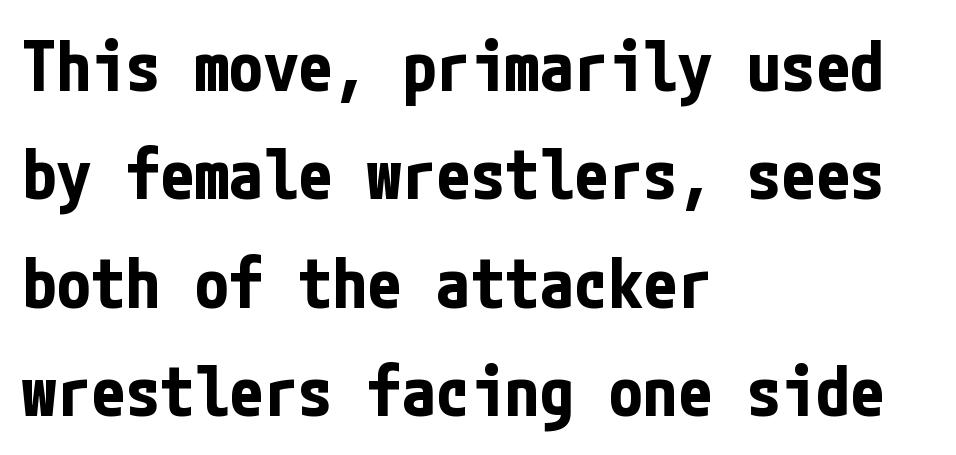
{"serif": "no", "italic": "no", "bold": "yes", "weight": "bold", "width": "condensed", "stroke_contrast": "low", "x_height": "medium", "underline": "no", "align": "left", "line_spacing": "normal", "line_spacing_ratio": 1.57, "letter_spacing": "normal", "letter_spacing_em": 0.0, "glyph_px": 69}
